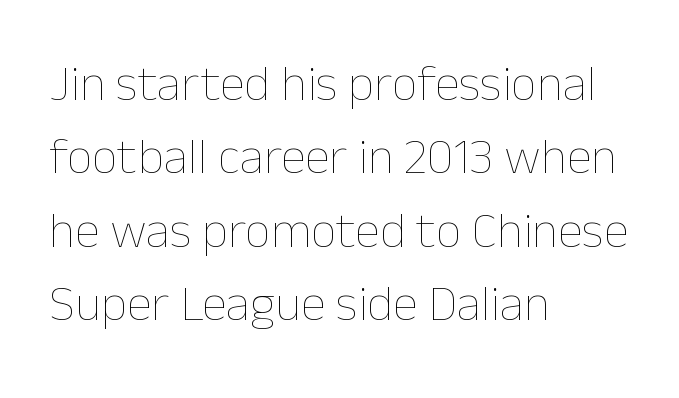
Q: Is the text bold? A: No.
Q: Is the text italic (slanted)? A: No, it is upright.
Q: Is the text underlined? A: No.
Q: How is the paragraph aligned? A: Left-aligned.
Q: Is the spacing between letters normal or unusually wide? A: Normal.
Q: Is the spacing between lines tight, normal or loose? A: Normal.
Q: Width (condensed, normal, or wide)? A: Normal.
Q: Stroke contrast? A: Low.
Q: x-height? A: Medium.
Q: Monospaced? A: No.
